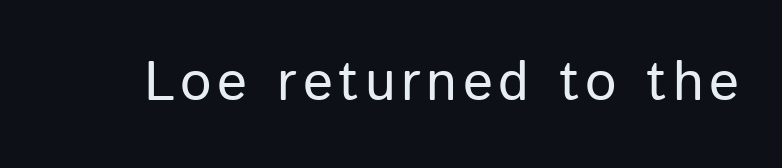
This is not heavy type; no bold has been used. No feet cap the strokes, marking this as sans-serif type. The font's upright variant was chosen for this text. These lines are rendered in a variable-pitch font. Type without underlining.
